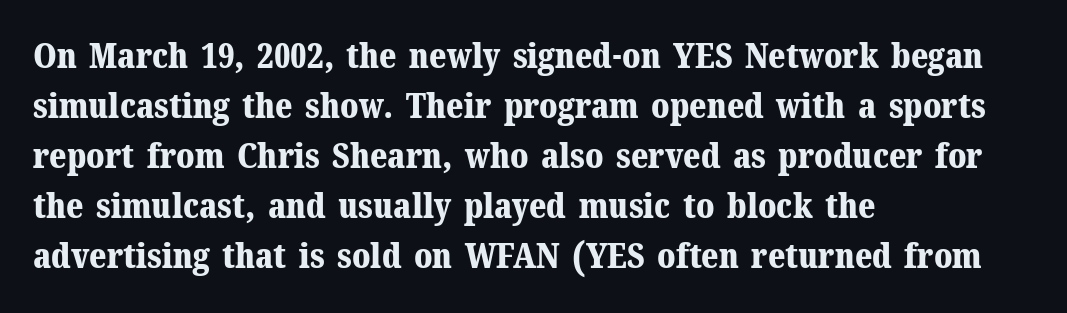
The zone under the glyphs is completely vacant. These lines were composed using upright roman letters. These lines sit exactly where default settings would place them. Is the type bold? Yes — the strokes are clearly thick and heavy.
